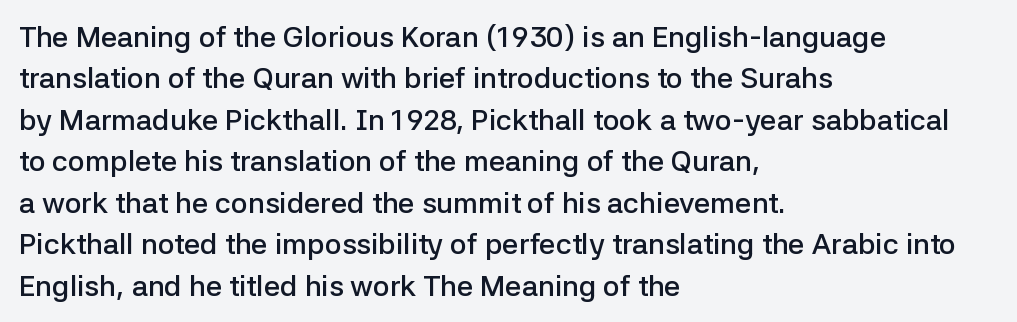
Note the varied advance widths — an 'i' is clearly narrower than an 'm'. The strokes are fattened partway — semibold, not bold. Nothing unusual about the tracking: characters are spaced as the font intends. The glyphs are unaccompanied by any horizontal stroke below them. The letters stand straight up with perfectly vertical stems. Observe the absence of serifs on each vertical stroke in this sample.
